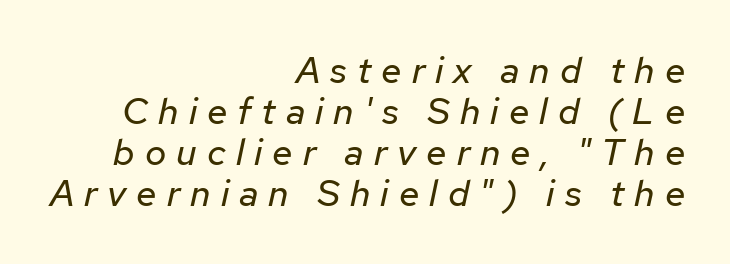
{"italic": "yes", "lean": "right", "slant_degrees": 12, "bold": "no", "weight": "regular", "width": "normal", "stroke_contrast": "low", "x_height": "medium", "monospaced": "no", "underline": "no", "align": "right", "line_spacing": "tight", "line_spacing_ratio": 1.11, "letter_spacing": "wide", "letter_spacing_em": 0.27, "glyph_px": 37}
